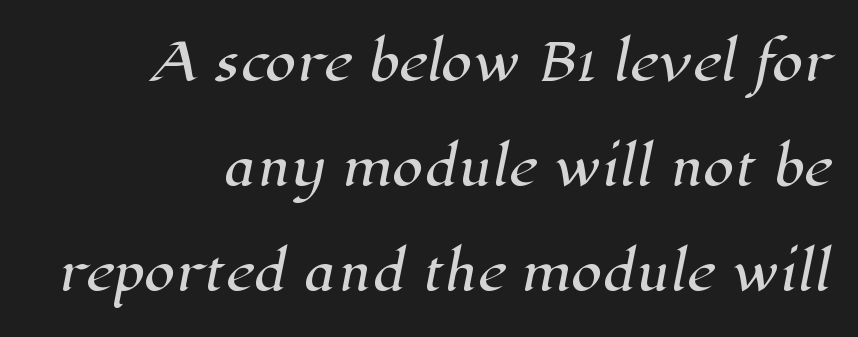
{"serif": "yes", "width": "normal", "stroke_contrast": "high", "x_height": "medium", "monospaced": "no", "underline": "no", "align": "right", "line_spacing": "loose", "line_spacing_ratio": 2.1, "letter_spacing": "normal", "letter_spacing_em": 0.0, "glyph_px": 50}
